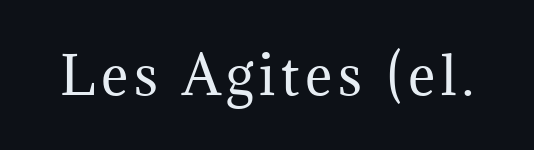
{"serif": "yes", "italic": "no", "bold": "no", "weight": "regular", "width": "normal", "stroke_contrast": "medium", "x_height": "medium", "monospaced": "no", "underline": "no", "glyph_px": 52}
